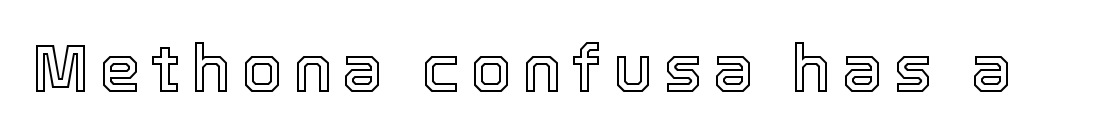
{"italic": "no", "width": "normal", "x_height": "medium", "monospaced": "no", "underline": "no", "glyph_px": 66}
